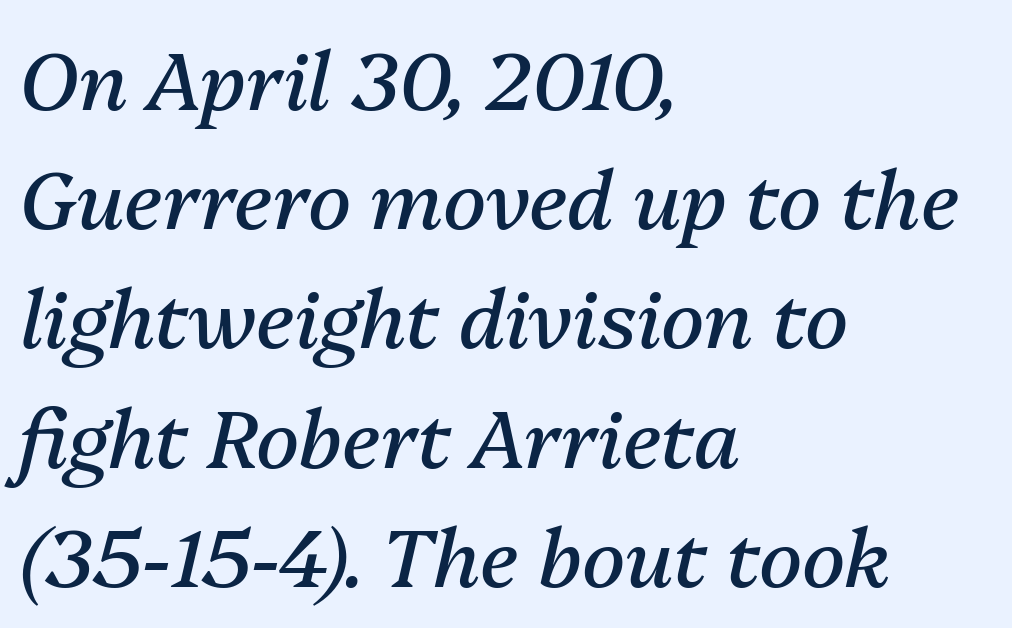
Q: Is the text bold? A: No.
Q: Is the text italic (slanted)? A: Yes, it leans right by about 13 degrees.
Q: Is the text underlined? A: No.
Q: How is the paragraph aligned? A: Left-aligned.
Q: Is the spacing between letters normal or unusually wide? A: Normal.
Q: Is the spacing between lines tight, normal or loose? A: Normal.
Q: Width (condensed, normal, or wide)? A: Normal.
Q: Stroke contrast? A: Medium.
Q: x-height? A: Medium.
Q: Monospaced? A: No.
